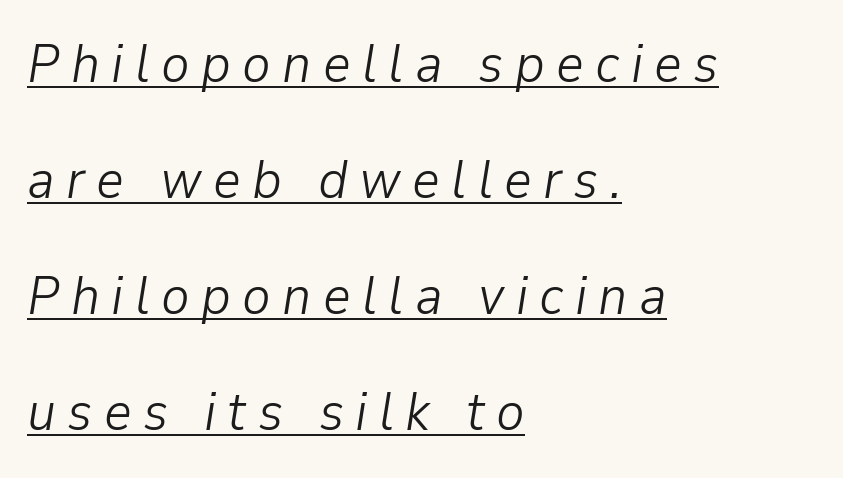
Every character sits at an angle, as italics do. Horizontally, the lines are justified to the leading edge only. Unbolded letterforms with no extra heft. Emphasis is given by a line drawn under the lettering. Honestly, the letter spacing is so wide it's the main thing you notice. A typesetter would call this proportional, since set widths differ per character.
